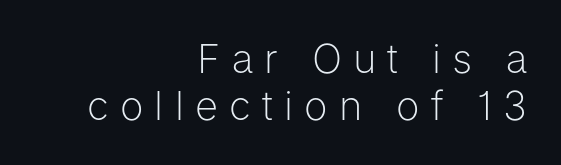
The image shows 40 px light sans-serif type, upright; set right-aligned, line spacing 1.18x, unusually wide letter spacing (+0.28 em), not underlined; low stroke contrast and a medium x-height.
